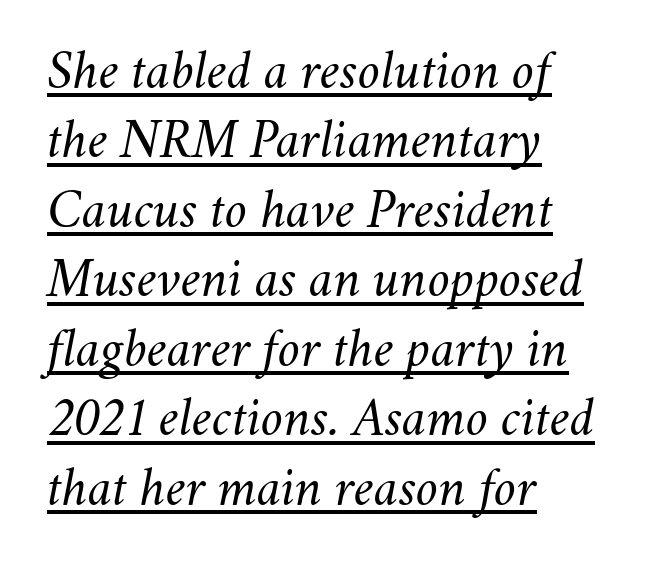
{"italic": "yes", "lean": "right", "slant_degrees": 11, "bold": "no", "weight": "light", "width": "normal", "stroke_contrast": "medium", "x_height": "small", "monospaced": "no", "underline": "yes", "align": "left", "line_spacing_ratio": 1.24, "letter_spacing": "normal", "letter_spacing_em": 0.0, "glyph_px": 56}
